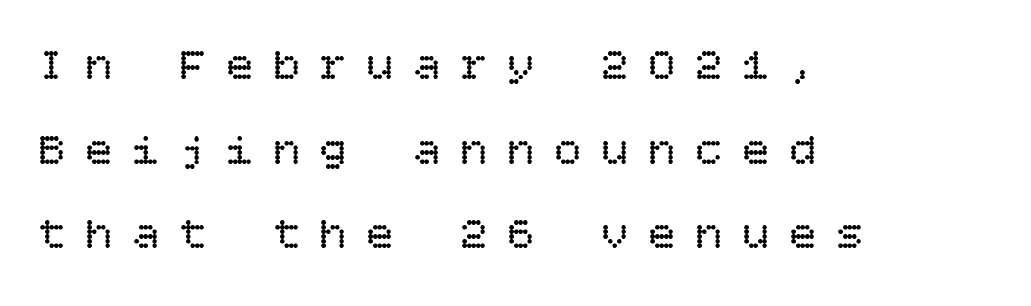
{"italic": "no", "bold": "no", "weight": "regular", "width": "normal", "stroke_contrast": "low", "x_height": "large", "underline": "no", "align": "left", "line_spacing_ratio": 1.84, "letter_spacing": "wide", "letter_spacing_em": 0.42, "glyph_px": 46}
